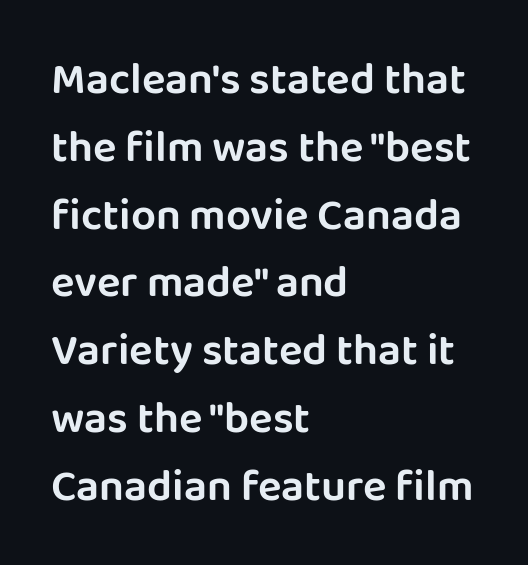
The image shows 44 px sans-serif type, upright; set left-aligned, normal line spacing (1.54x), normal letter spacing, not underlined; low stroke contrast and a large x-height.
